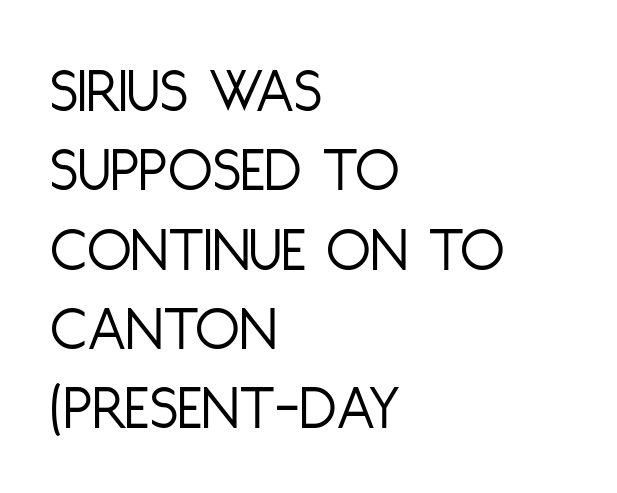
Q: Is the text bold? A: No.
Q: Is the text italic (slanted)? A: No, it is upright.
Q: Is the typeface a serif or a sans-serif typeface? A: Sans-serif.
Q: Is the text underlined? A: No.
Q: How is the paragraph aligned? A: Left-aligned.
Q: Is the spacing between letters normal or unusually wide? A: Normal.
Q: Width (condensed, normal, or wide)? A: Condensed.
Q: Stroke contrast? A: Low.
Q: x-height? A: Large.
Q: Monospaced? A: No.
